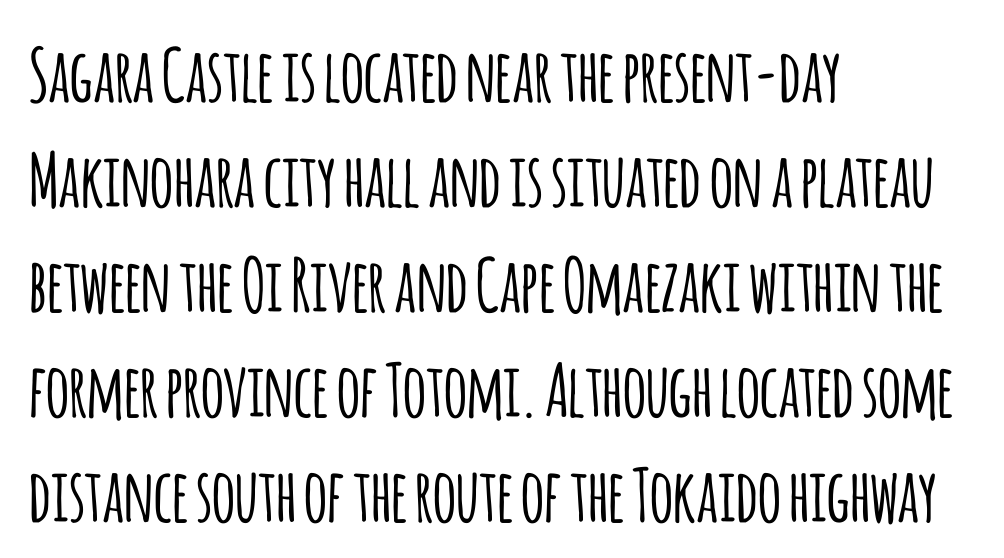
Q: Is the text italic (slanted)? A: No, it is upright.
Q: Is the typeface a serif or a sans-serif typeface? A: Sans-serif.
Q: Is the text underlined? A: No.
Q: How is the paragraph aligned? A: Left-aligned.
Q: Is the spacing between letters normal or unusually wide? A: Normal.
Q: Is the spacing between lines tight, normal or loose? A: Normal.
Q: Width (condensed, normal, or wide)? A: Condensed.
Q: Stroke contrast? A: Low.
Q: x-height? A: Large.
Q: Monospaced? A: No.
